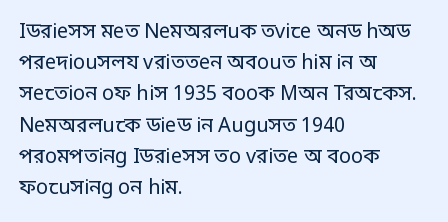
{"italic": "no", "bold": "no", "underline": "no", "align": "left", "line_spacing": "normal", "line_spacing_ratio": 1.56, "letter_spacing": "normal", "letter_spacing_em": 0.0, "glyph_px": 20}
